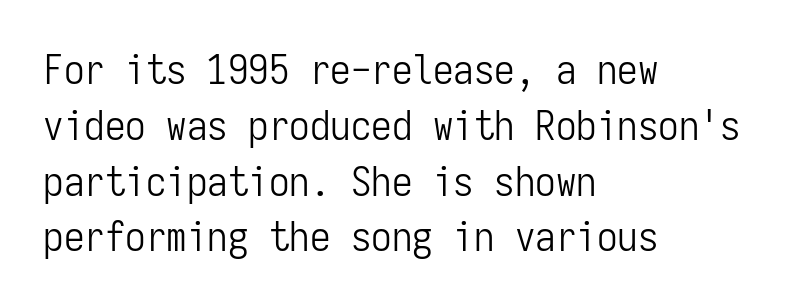
{"serif": "no", "italic": "no", "bold": "no", "weight": "light", "width": "condensed", "stroke_contrast": "low", "x_height": "medium", "monospaced": "yes", "underline": "no", "align": "left", "line_spacing": "normal", "line_spacing_ratio": 1.36, "letter_spacing": "normal", "letter_spacing_em": 0.0, "glyph_px": 41}
